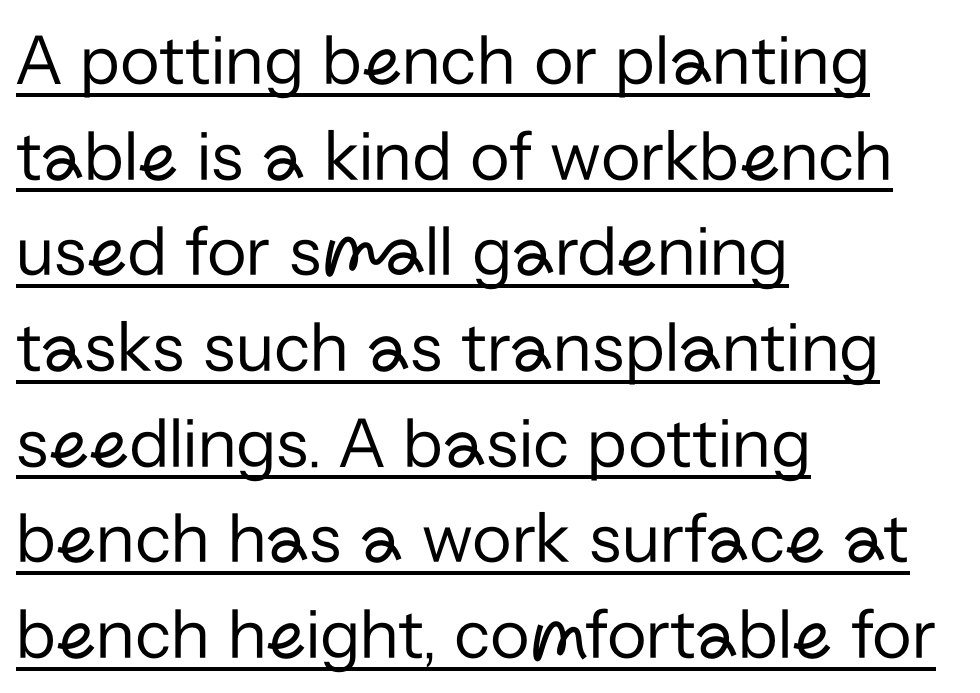
The typeface chosen for these lines omits serifs. A baseline rule has been typeset under these characters. Each word holds together tightly as a unit, with standard inter-letter gaps. This is not heavy type; no bold has been used.
